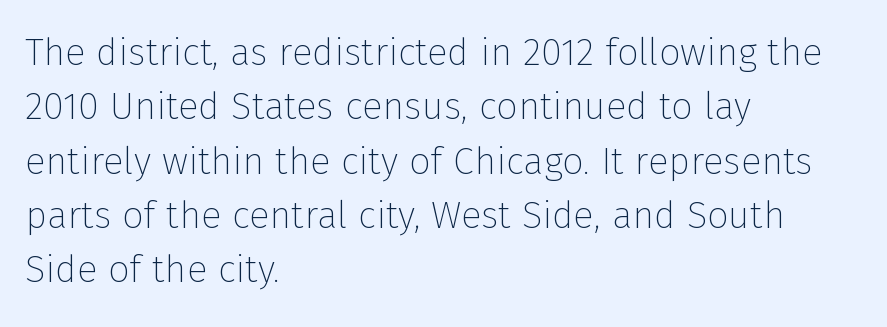
The image shows 38 px thin sans-serif type, upright; set left-aligned, normal line spacing (1.43x), normal letter spacing, not underlined; low stroke contrast and a medium x-height.
